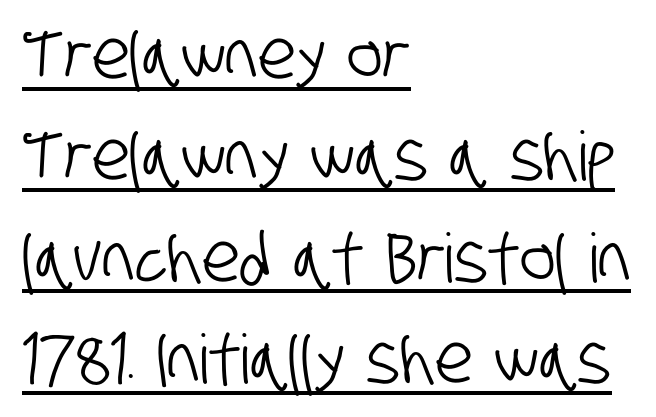
Q: Is the typeface a serif or a sans-serif typeface? A: Sans-serif.
Q: Is the text underlined? A: Yes.
Q: How is the paragraph aligned? A: Left-aligned.
Q: Is the spacing between letters normal or unusually wide? A: Normal.
Q: Is the spacing between lines tight, normal or loose? A: Normal.
Q: Width (condensed, normal, or wide)? A: Condensed.
Q: Stroke contrast? A: Low.
Q: x-height? A: Large.
Q: Monospaced? A: No.
